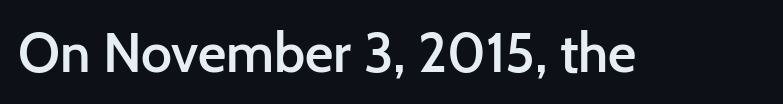
The image shows 55 px semibold sans-serif type, upright; set normal letter spacing, not underlined; low stroke contrast and a medium x-height.
